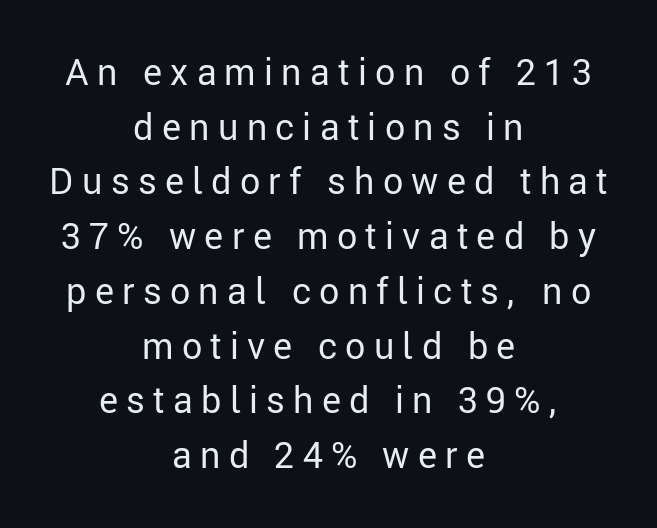
Think standard paragraph weight, or any step lighter than that. Honestly, there is no underline to notice here at all. Do the characters align in a grid? No, the font is proportional. Layout note: lines centered. Is there much room between lines? A standard amount, neither cramped nor airy. No feet cap the strokes, marking this as sans-serif type.
